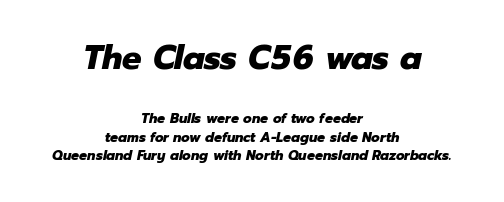
Q: Is the text bold? A: Yes.
Q: Is the text italic (slanted)? A: Yes, it leans right by about 12 degrees.
Q: Is the text underlined? A: No.
Q: How is the paragraph aligned? A: Centered.
Q: Is the spacing between letters normal or unusually wide? A: Normal.
Q: Is the spacing between lines tight, normal or loose? A: Normal.
Q: Which block of text is set in a larger size, the first (top) or the second (bottom)? A: The first (top) one.
Q: Width (condensed, normal, or wide)? A: Normal.
Q: Stroke contrast? A: Low.
Q: x-height? A: Medium.
Q: Monospaced? A: No.
